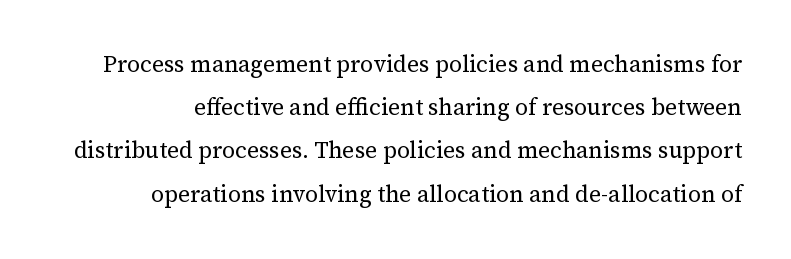
The image shows 23 px text type, upright; set line spacing 1.88x, normal letter spacing, not underlined.
